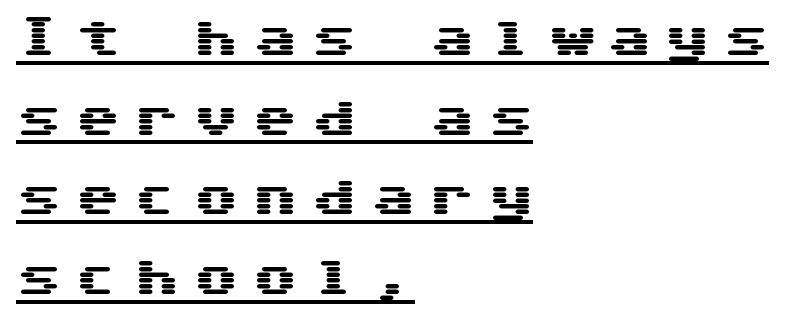
Q: Is the text italic (slanted)? A: No, it is upright.
Q: Is the typeface a serif or a sans-serif typeface? A: Sans-serif.
Q: Is the text underlined? A: Yes.
Q: How is the paragraph aligned? A: Left-aligned.
Q: Is the spacing between letters normal or unusually wide? A: Unusually wide.
Q: Width (condensed, normal, or wide)? A: Wide.
Q: Stroke contrast? A: Medium.
Q: x-height? A: Medium.
